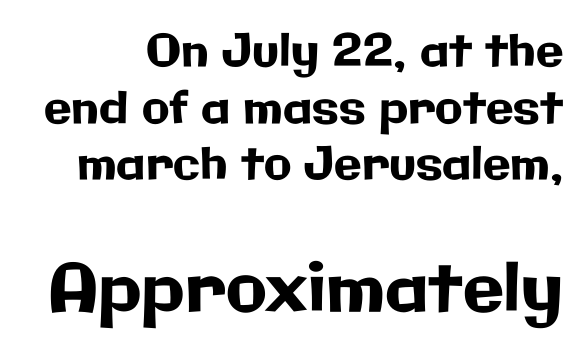
{"serif": "no", "italic": "no", "width": "normal", "stroke_contrast": "low", "x_height": "medium", "monospaced": "no", "underline": "no", "line_spacing": "normal", "line_spacing_ratio": 1.26, "letter_spacing": "normal", "letter_spacing_em": 0.0, "larger_block": "second", "size_ratio": 1.49, "glyph_px": 67}
